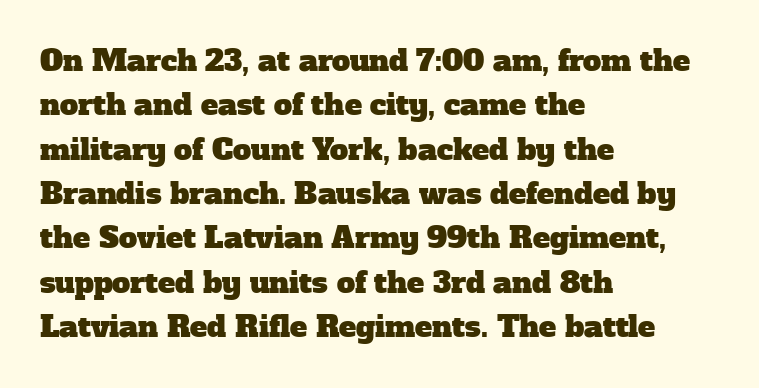
This is serif lettering, the kind often seen in printed books. A typesetter would call this proportional, since set widths differ per character. Quick note: interline space is typical. There is no visible air inserted between adjacent glyphs. A bare baseline throughout the passage.
